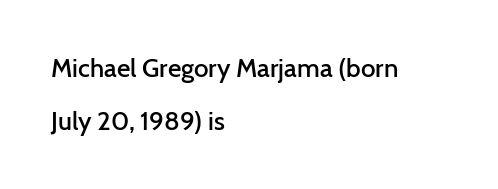
If you drew a ruler down the left edge, every line would touch it. The tracking reads as untouched default to a designer's eye. Plain, unruled lines of type. If you drew a line through each stem, it would be perfectly vertical. I'd describe the lettering as semibold — firm but not a full bold.
